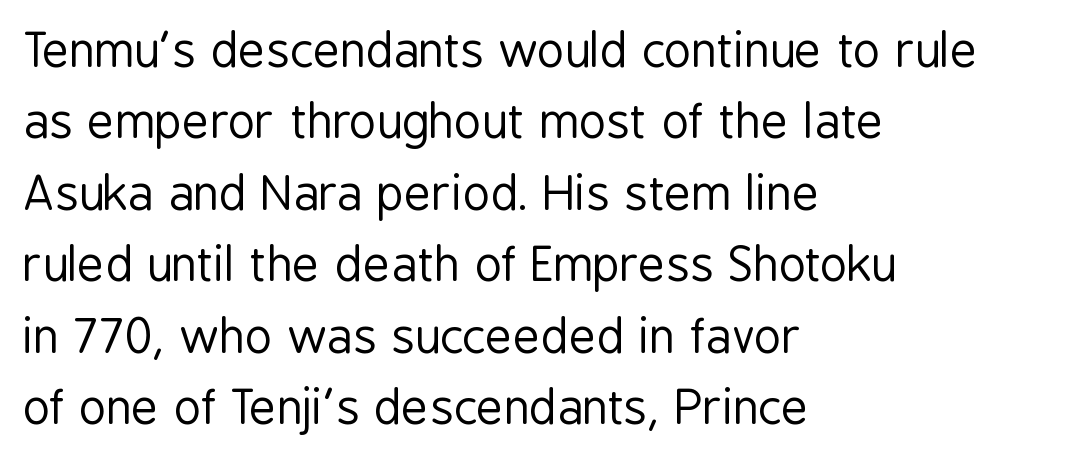
Q: Is the text bold? A: No.
Q: Is the text italic (slanted)? A: No, it is upright.
Q: Is the typeface a serif or a sans-serif typeface? A: Sans-serif.
Q: Is the text underlined? A: No.
Q: How is the paragraph aligned? A: Left-aligned.
Q: Is the spacing between letters normal or unusually wide? A: Normal.
Q: Is the spacing between lines tight, normal or loose? A: Normal.
Q: Width (condensed, normal, or wide)? A: Condensed.
Q: Stroke contrast? A: Low.
Q: x-height? A: Medium.
Q: Monospaced? A: No.
